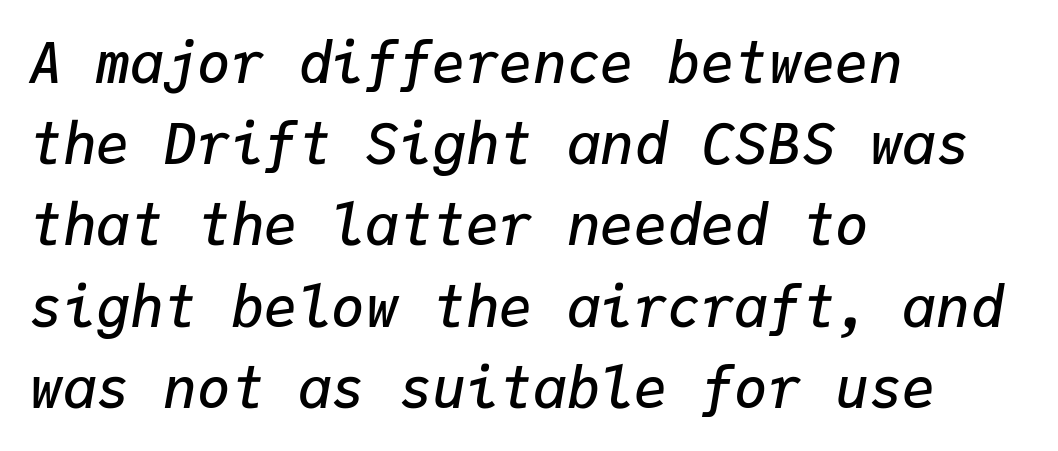
Q: Is the text bold? A: Semi-bold.
Q: Is the text italic (slanted)? A: Yes, it leans right by about 9 degrees.
Q: Is the text underlined? A: No.
Q: How is the paragraph aligned? A: Left-aligned.
Q: Is the spacing between letters normal or unusually wide? A: Normal.
Q: Is the spacing between lines tight, normal or loose? A: Normal.
Q: Width (condensed, normal, or wide)? A: Normal.
Q: Stroke contrast? A: Low.
Q: x-height? A: Medium.
Q: Monospaced? A: Yes.
